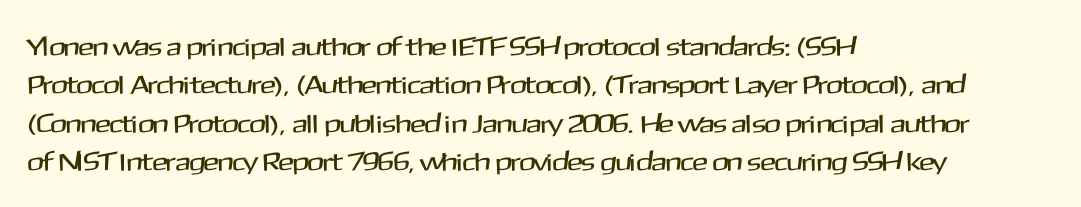
These lines keep a tight, regular rhythm from letter to letter. A student would call this left alignment; a typographer would say flush left, rag right. Descenders are the only things crossing below the line. Evenly set lines give the paragraph a standard silhouette. Ordinary non-slanted type is in use.
